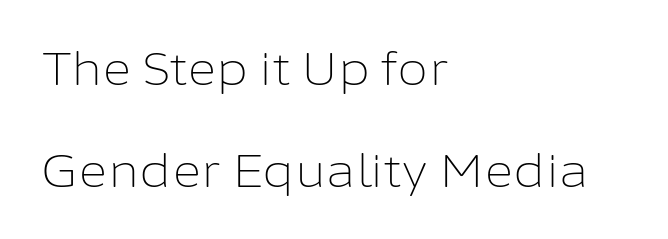
The designer went with a sans here, leaving each stem footless. This sample has the flowing, uneven cadence of proportional lettering. Here the glyphs are tracked normally, forming tight word shapes. Visually the block forms a straight wall on the left and a jagged coastline on the right. Heft: none added — not bold. This rendering features lettering with no underline.
